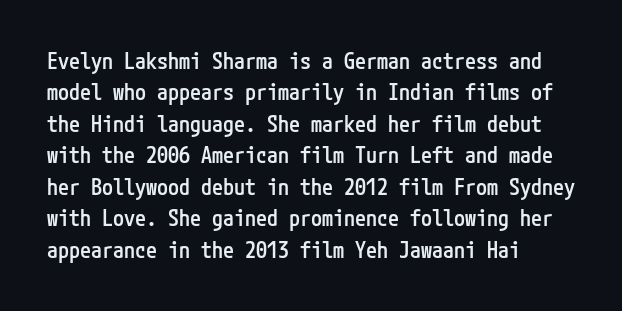
{"italic": "no", "bold": "semi", "underline": "no", "align": "left", "line_spacing": "normal", "line_spacing_ratio": 1.43, "letter_spacing": "normal", "letter_spacing_em": 0.0, "glyph_px": 22}
